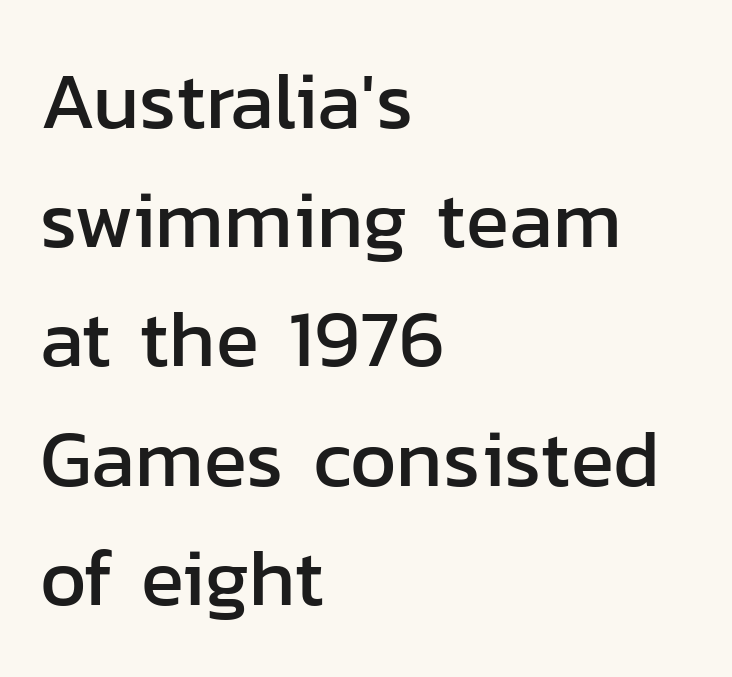
{"serif": "no", "italic": "no", "width": "normal", "stroke_contrast": "low", "x_height": "medium", "monospaced": "no", "underline": "no", "align": "left", "line_spacing": "normal", "line_spacing_ratio": 1.49, "letter_spacing": "normal", "letter_spacing_em": 0.0, "glyph_px": 80}
